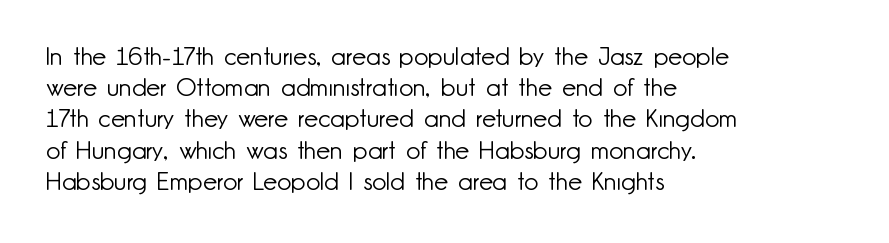
{"italic": "no", "bold": "no", "underline": "no", "align": "left", "line_spacing": "normal", "line_spacing_ratio": 1.25, "letter_spacing": "normal", "letter_spacing_em": 0.0, "glyph_px": 25}
